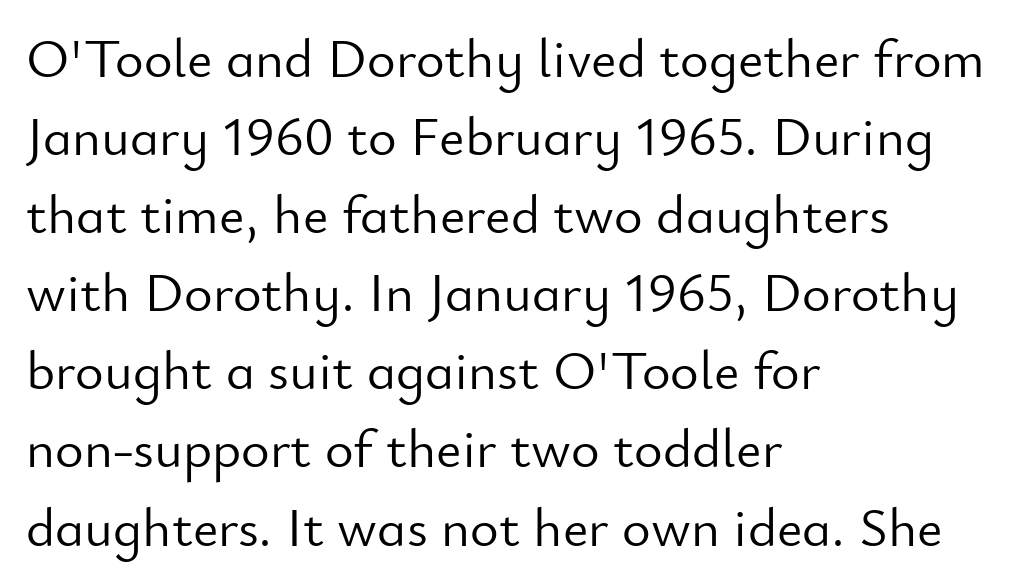
Q: Is the text bold? A: No.
Q: Is the text italic (slanted)? A: No, it is upright.
Q: Is the typeface a serif or a sans-serif typeface? A: Sans-serif.
Q: Is the text underlined? A: No.
Q: How is the paragraph aligned? A: Left-aligned.
Q: Is the spacing between letters normal or unusually wide? A: Normal.
Q: Is the spacing between lines tight, normal or loose? A: Normal.
Q: Width (condensed, normal, or wide)? A: Normal.
Q: Stroke contrast? A: Low.
Q: x-height? A: Small.
Q: Monospaced? A: No.
